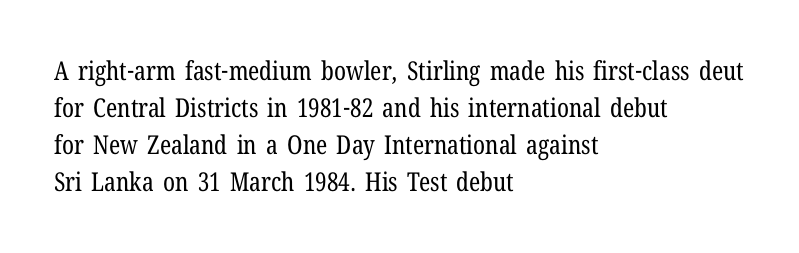
Rule under the text: the space is simply empty. The tracking reads as untouched default to a designer's eye. Compared with a typical body face, this is equally light or lighter still. A student would call this left alignment; a typographer would say flush left, rag right. The rows are spaced the way most documents space them.
